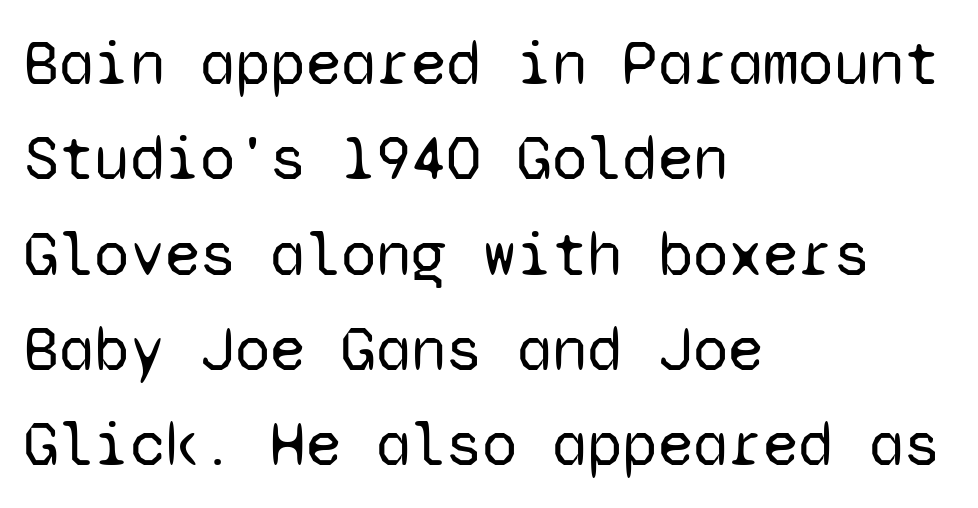
Q: Is the text bold? A: No.
Q: Is the text italic (slanted)? A: No, it is upright.
Q: Is the typeface a serif or a sans-serif typeface? A: Sans-serif.
Q: Is the text underlined? A: No.
Q: How is the paragraph aligned? A: Left-aligned.
Q: Is the spacing between letters normal or unusually wide? A: Normal.
Q: Is the spacing between lines tight, normal or loose? A: Normal.
Q: Width (condensed, normal, or wide)? A: Normal.
Q: Stroke contrast? A: Low.
Q: x-height? A: Medium.
Q: Monospaced? A: Yes.
